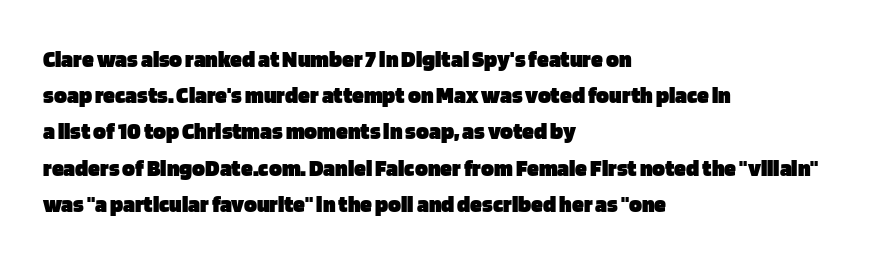
Q: Is the text bold? A: Yes.
Q: Is the text italic (slanted)? A: No, it is upright.
Q: Is the text underlined? A: No.
Q: How is the paragraph aligned? A: Left-aligned.
Q: Is the spacing between letters normal or unusually wide? A: Normal.
Q: Is the spacing between lines tight, normal or loose? A: Normal.
